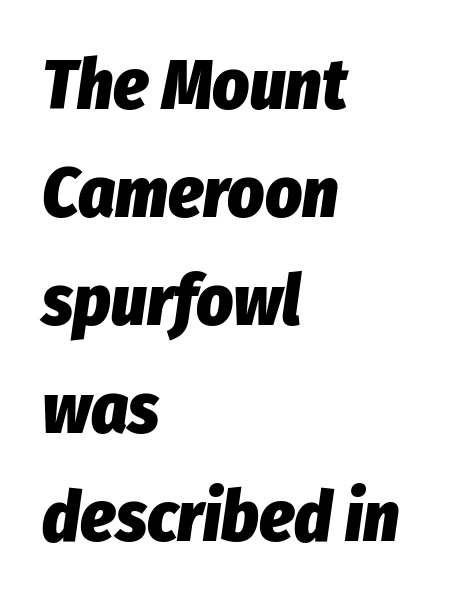
The image shows 71 px heavy, condensed type, italic (leaning right); set left-aligned, normal line spacing (1.52x), normal letter spacing, not underlined; low stroke contrast and a medium x-height.
